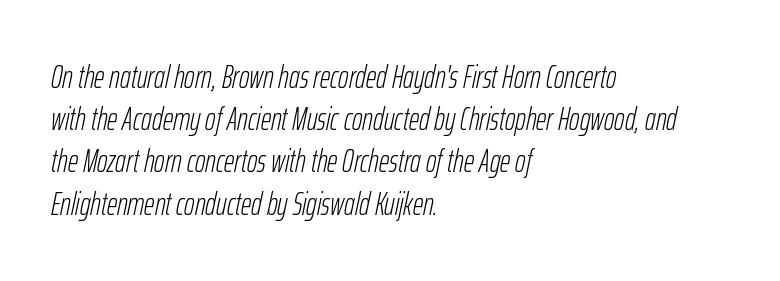
{"italic": "yes", "lean": "right", "slant_degrees": 12, "bold": "no", "weight": "light", "width": "condensed", "stroke_contrast": "low", "x_height": "medium", "monospaced": "no", "underline": "no", "align": "left", "line_spacing": "normal", "line_spacing_ratio": 1.32, "letter_spacing": "normal", "letter_spacing_em": 0.0, "glyph_px": 32}
